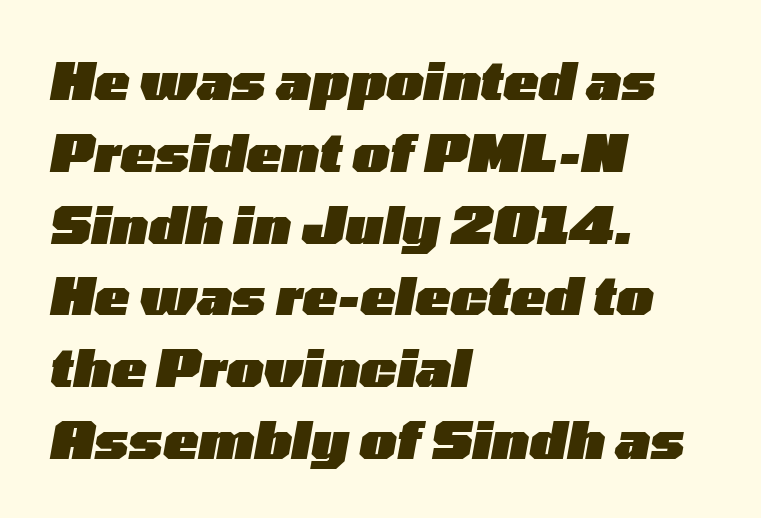
Thick stems and heavy bowls — unmistakably bold. The space between consecutive lines is moderate. An italicized treatment has been applied to the whole sample. The strip under each line holds only bare page.
